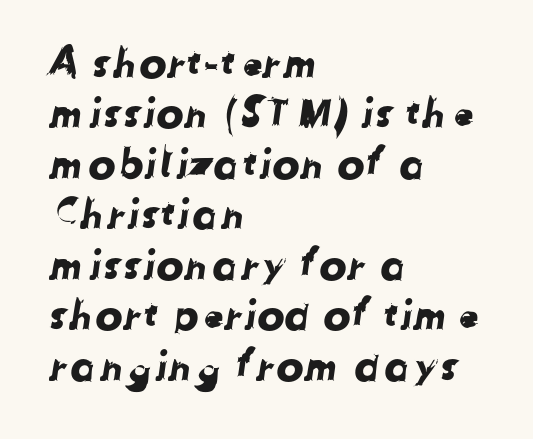
The image shows 41 px sans-serif type; set left-aligned, line spacing 1.23x, normal letter spacing, not underlined; low stroke contrast and a medium x-height.
